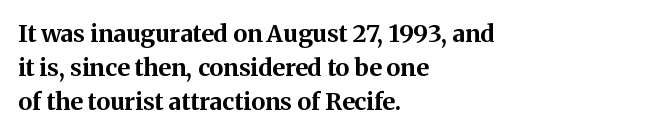
The image shows 24 px bold type, upright; set left-aligned, normal line spacing (1.41x), normal letter spacing, not underlined.
